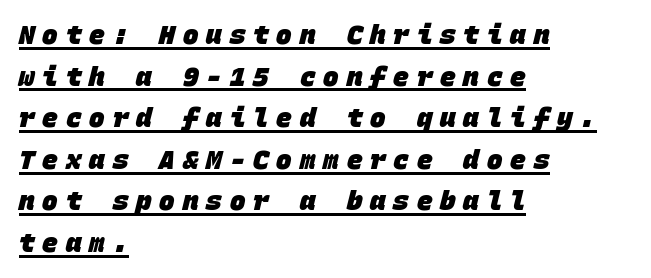
Descenders here cross a horizontal rule under the line. Honestly, the letter spacing is so wide it's the main thing you notice. The block of text has a typical density, with ordinary space between rows. The typesetter chose a ragged-right arrangement here. This is heavy type, rendered in bold.
